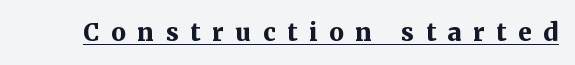
Q: Is the text bold? A: Yes.
Q: Is the text italic (slanted)? A: No, it is upright.
Q: Is the text underlined? A: Yes.
Q: Is the spacing between letters normal or unusually wide? A: Unusually wide.
